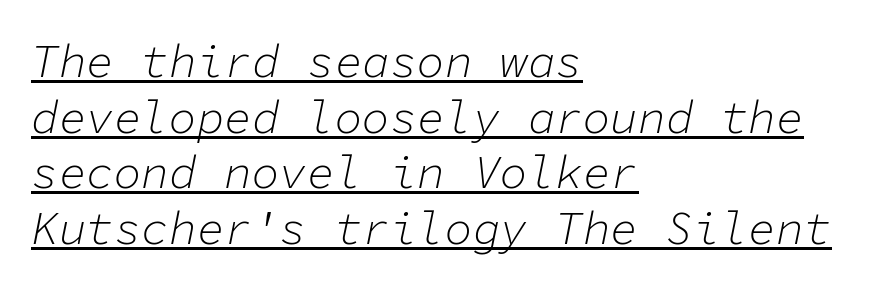
{"italic": "yes", "lean": "right", "slant_degrees": 11, "bold": "no", "weight": "light", "width": "normal", "stroke_contrast": "low", "x_height": "medium", "monospaced": "yes", "underline": "yes", "align": "left", "line_spacing_ratio": 1.21, "letter_spacing": "normal", "letter_spacing_em": 0.0, "glyph_px": 46}
